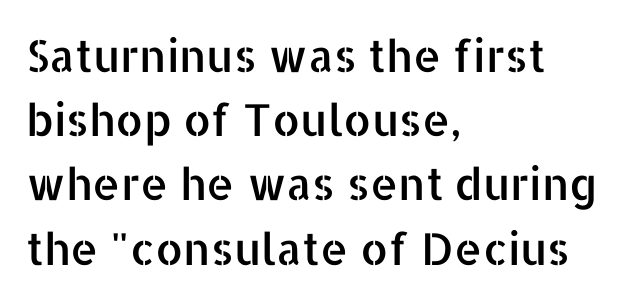
The image shows 44 px sans-serif type, upright; set left-aligned, normal line spacing (1.46x), normal letter spacing, not underlined; low stroke contrast and a medium x-height.
